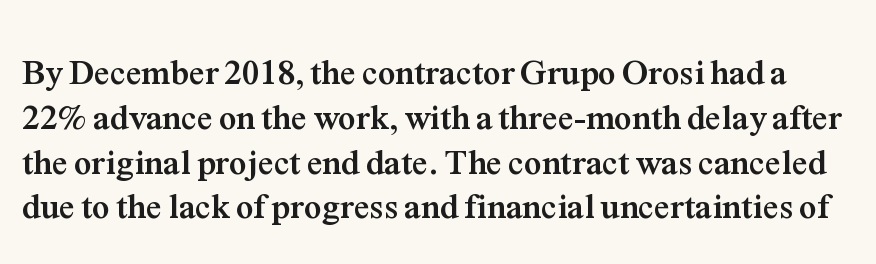
The image shows 35 px semibold serif type, upright; set normal line spacing (1.28x), normal letter spacing, not underlined; medium stroke contrast and a medium x-height.
